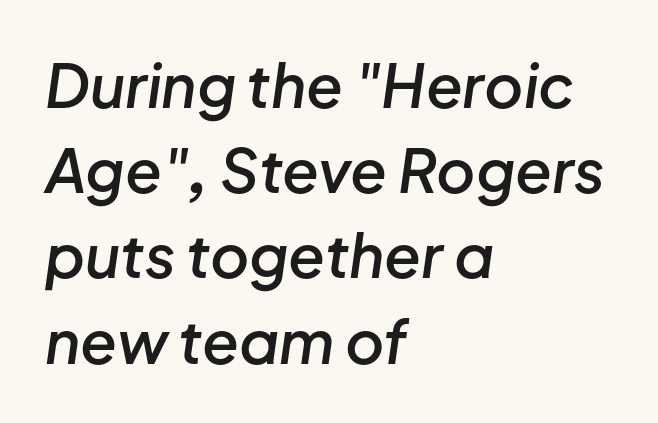
The image shows 60 px semibold type, italic (leaning right); set left-aligned, normal line spacing (1.42x), normal letter spacing, not underlined; low stroke contrast and a medium x-height.
